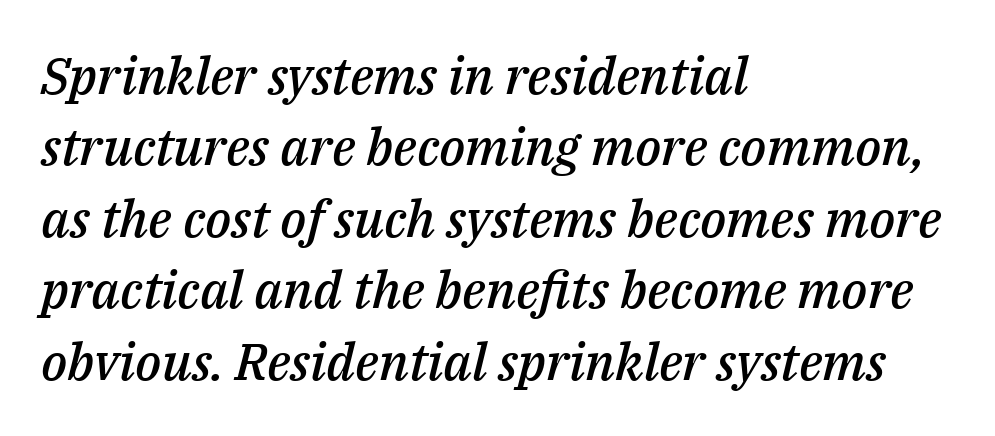
Underlining? Definitely not there. Bold? Not quite — semibold, heavier than regular but stopping short. A typesetter would mark this as italic. Vertically, the passage feels balanced, rows spaced as you'd expect.
